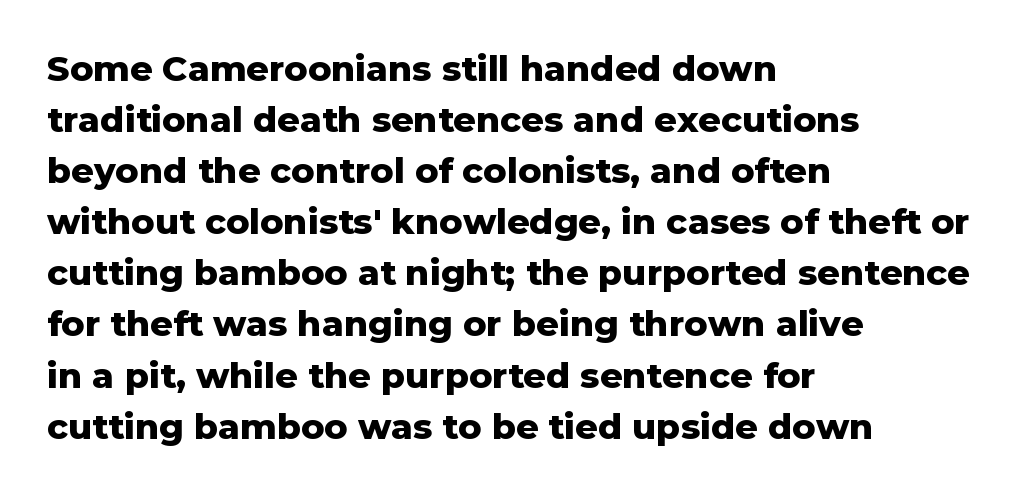
The image shows 35 px heavy sans-serif type, upright; set left-aligned, normal line spacing (1.46x), normal letter spacing, not underlined; low stroke contrast and a medium x-height.
